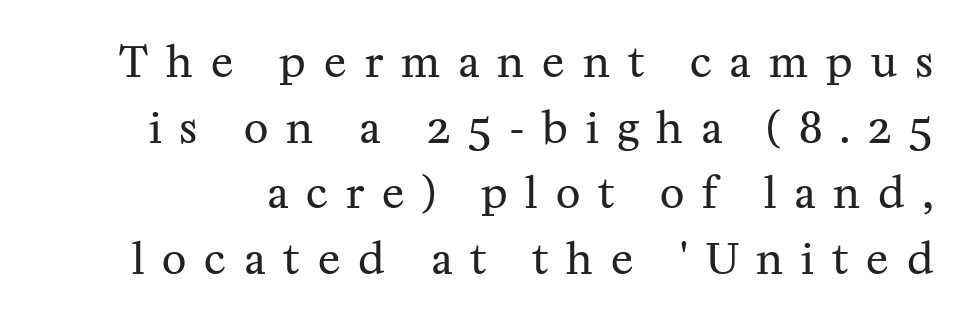
{"serif": "yes", "italic": "no", "bold": "no", "weight": "regular", "width": "normal", "stroke_contrast": "medium", "x_height": "medium", "monospaced": "no", "underline": "no", "line_spacing": "normal", "line_spacing_ratio": 1.56, "letter_spacing": "wide", "letter_spacing_em": 0.43, "glyph_px": 42}
